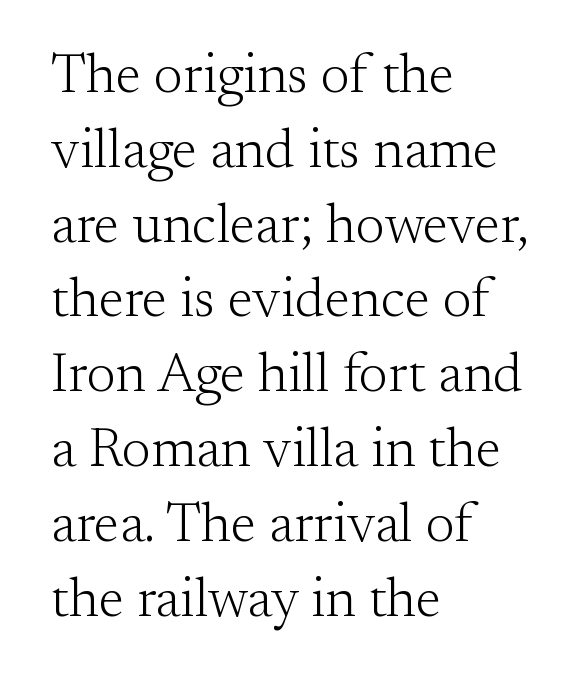
The horizontal fit of the characters is conventional and even. It's the straight-up-and-down kind of type. Where is the straight margin? On the left. Observe the serifs anchoring each vertical stroke in this sample. Note the varied advance widths — an 'i' is clearly narrower than an 'm'.
